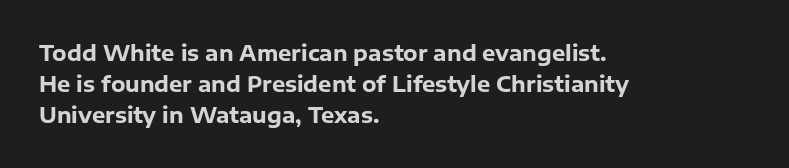
Q: Is the text bold? A: Yes.
Q: Is the text italic (slanted)? A: No, it is upright.
Q: Is the text underlined? A: No.
Q: How is the paragraph aligned? A: Left-aligned.
Q: Is the spacing between letters normal or unusually wide? A: Normal.
Q: Is the spacing between lines tight, normal or loose? A: Normal.
